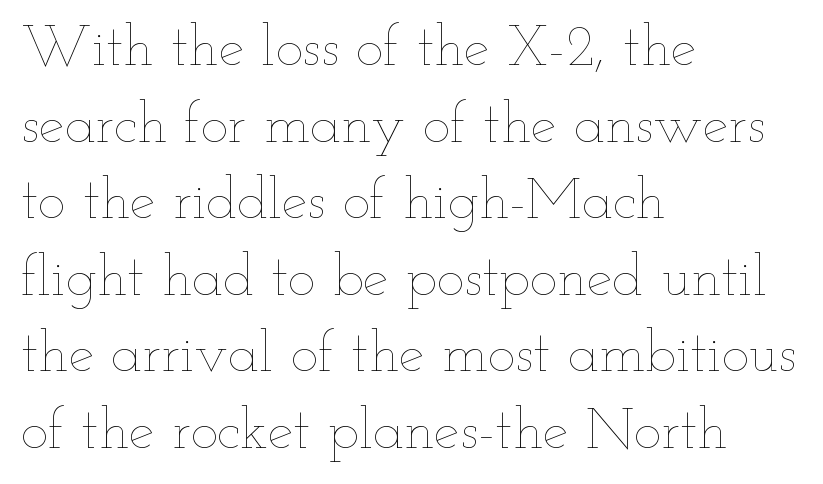
{"italic": "no", "bold": "no", "weight": "thin", "width": "wide", "stroke_contrast": "low", "x_height": "small", "monospaced": "no", "underline": "no", "align": "left", "line_spacing": "normal", "line_spacing_ratio": 1.32, "letter_spacing": "normal", "letter_spacing_em": 0.0, "glyph_px": 58}
